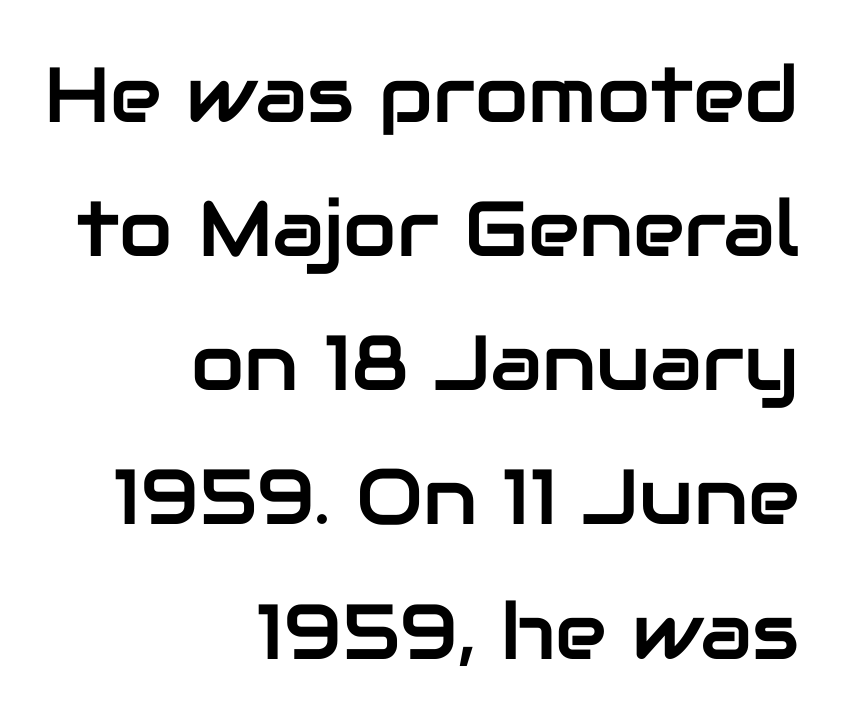
{"serif": "no", "italic": "no", "width": "normal", "stroke_contrast": "low", "x_height": "medium", "monospaced": "no", "underline": "no", "align": "right", "line_spacing_ratio": 1.72, "letter_spacing": "normal", "letter_spacing_em": 0.0, "glyph_px": 78}
